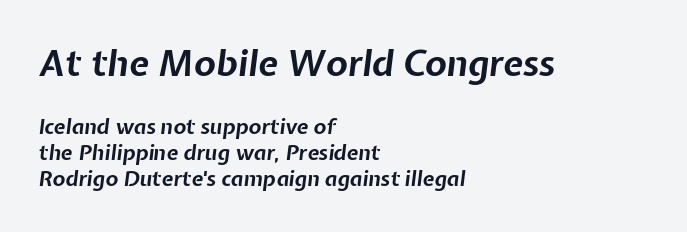
{"italic": "yes", "lean": "right", "slant_degrees": 7, "bold": "yes", "weight": "bold", "width": "normal", "stroke_contrast": "low", "x_height": "medium", "monospaced": "no", "underline": "no", "align": "left", "line_spacing": "normal", "line_spacing_ratio": 1.25, "letter_spacing": "normal", "letter_spacing_em": 0.0, "larger_block": "first", "size_ratio": 1.71, "glyph_px": 36}
